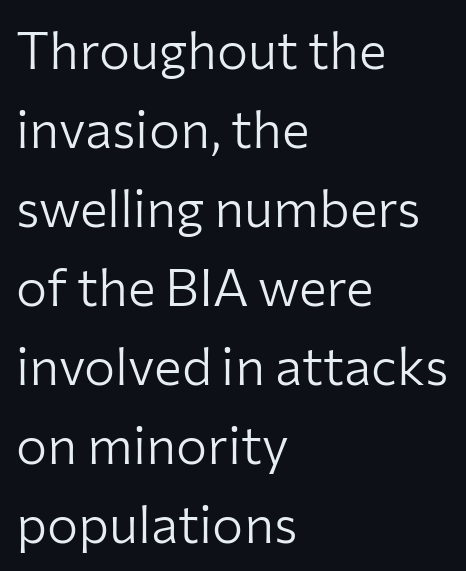
The image shows 52 px light sans-serif type, upright; set left-aligned, normal line spacing (1.52x), normal letter spacing, not underlined; low stroke contrast and a medium x-height.
